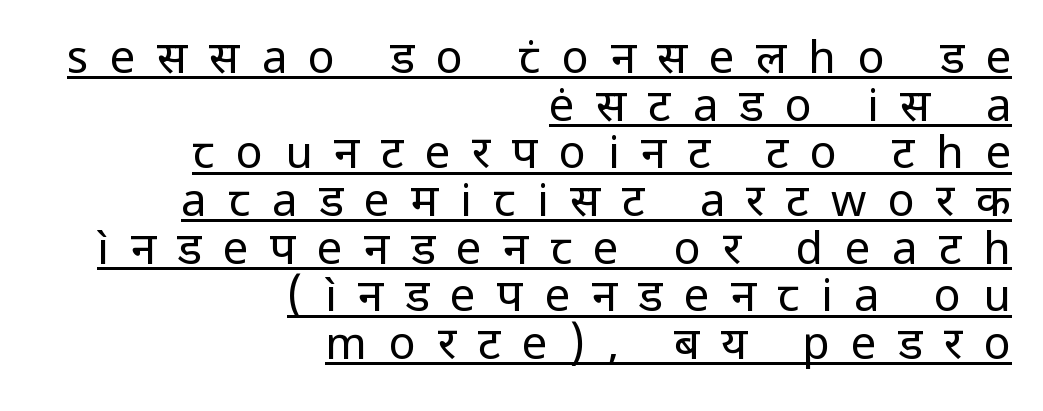
Q: Is the text bold? A: No.
Q: Is the text italic (slanted)? A: No, it is upright.
Q: Is the typeface a serif or a sans-serif typeface? A: Sans-serif.
Q: Is the text underlined? A: Yes.
Q: How is the paragraph aligned? A: Right-aligned.
Q: Is the spacing between letters normal or unusually wide? A: Unusually wide.
Q: Is the spacing between lines tight, normal or loose? A: Tight.
Q: Width (condensed, normal, or wide)? A: Normal.
Q: Stroke contrast? A: Low.
Q: x-height? A: Medium.
Q: Monospaced? A: No.
